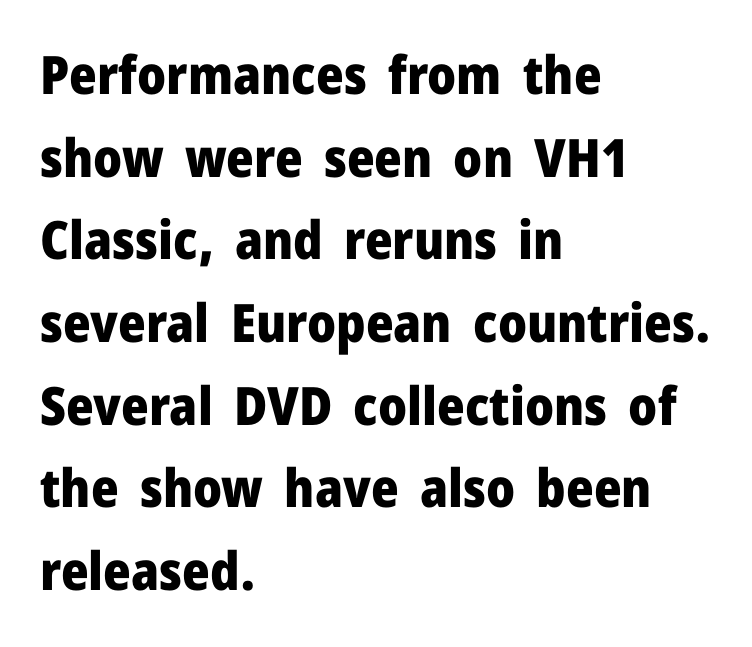
Q: Is the text bold? A: Yes.
Q: Is the text italic (slanted)? A: No, it is upright.
Q: Is the typeface a serif or a sans-serif typeface? A: Sans-serif.
Q: Is the text underlined? A: No.
Q: How is the paragraph aligned? A: Left-aligned.
Q: Is the spacing between letters normal or unusually wide? A: Normal.
Q: Is the spacing between lines tight, normal or loose? A: Normal.
Q: Width (condensed, normal, or wide)? A: Normal.
Q: Stroke contrast? A: Low.
Q: x-height? A: Medium.
Q: Monospaced? A: No.
